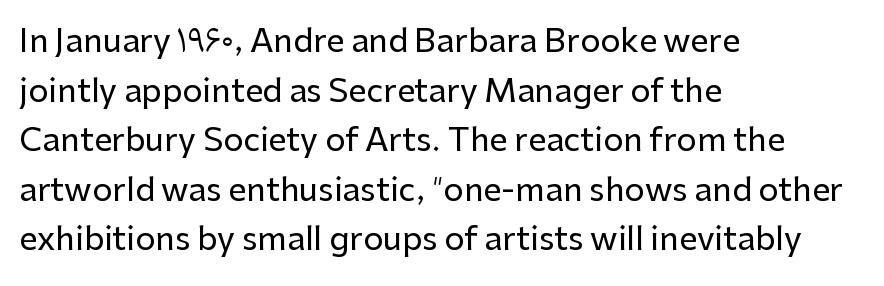
Q: Is the text italic (slanted)? A: No, it is upright.
Q: Is the typeface a serif or a sans-serif typeface? A: Sans-serif.
Q: Is the text underlined? A: No.
Q: How is the paragraph aligned? A: Left-aligned.
Q: Is the spacing between letters normal or unusually wide? A: Normal.
Q: Is the spacing between lines tight, normal or loose? A: Normal.
Q: Width (condensed, normal, or wide)? A: Normal.
Q: Stroke contrast? A: Low.
Q: x-height? A: Medium.
Q: Monospaced? A: No.
